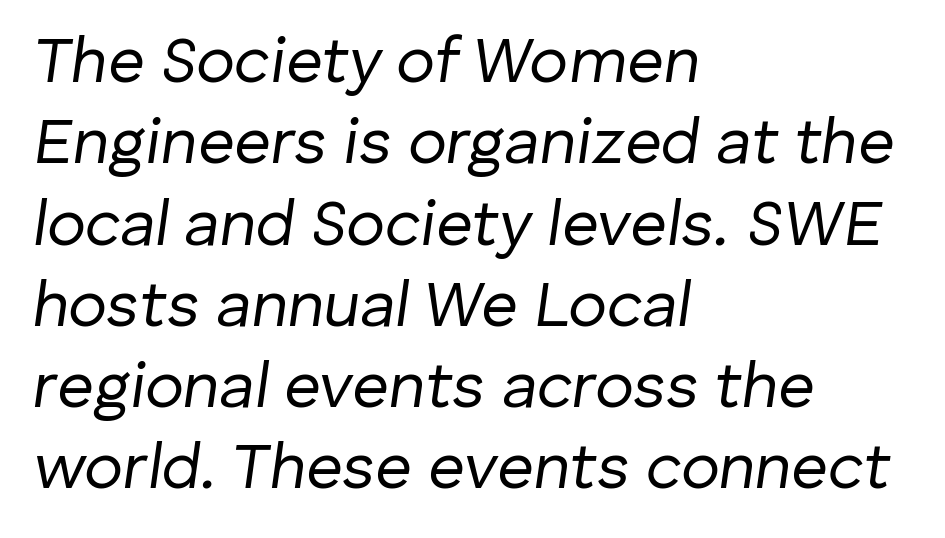
The image shows 64 px regular-weight type, italic (leaning right); set left-aligned, normal line spacing (1.27x), normal letter spacing, not underlined; low stroke contrast and a medium x-height.
